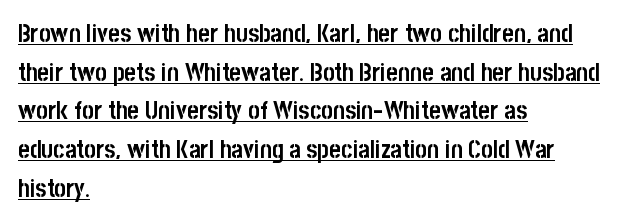
Every letter is thick-stroked: bold, no question. You can see a thin bar hugging the bottom of the glyphs. If you measured baseline to baseline, you'd find a middling distance. These lines stack with their left ends in a neat column.
